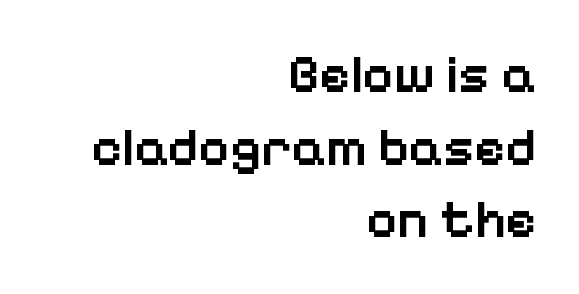
Q: Is the text bold? A: Semi-bold.
Q: Is the text italic (slanted)? A: No, it is upright.
Q: Is the typeface a serif or a sans-serif typeface? A: Sans-serif.
Q: Is the text underlined? A: No.
Q: How is the paragraph aligned? A: Right-aligned.
Q: Is the spacing between letters normal or unusually wide? A: Normal.
Q: Is the spacing between lines tight, normal or loose? A: Normal.
Q: Width (condensed, normal, or wide)? A: Normal.
Q: Stroke contrast? A: Low.
Q: x-height? A: Medium.
Q: Monospaced? A: No.
